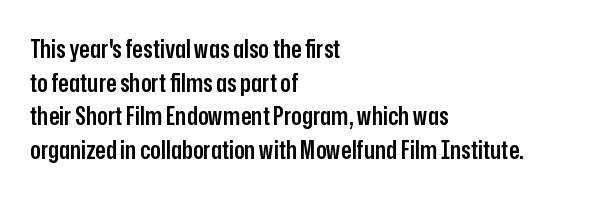
{"italic": "no", "bold": "semi", "underline": "no", "align": "left", "line_spacing": "normal", "line_spacing_ratio": 1.35, "letter_spacing": "normal", "letter_spacing_em": 0.0, "glyph_px": 25}
